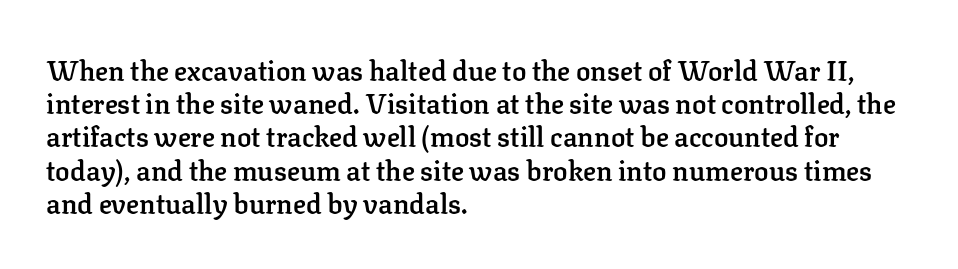
Q: Is the text bold? A: Semi-bold.
Q: Is the text italic (slanted)? A: No, it is upright.
Q: Is the text underlined? A: No.
Q: How is the paragraph aligned? A: Left-aligned.
Q: Is the spacing between letters normal or unusually wide? A: Normal.
